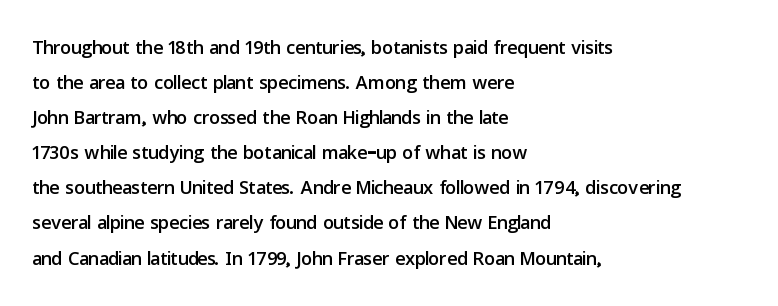
{"italic": "no", "underline": "no", "align": "left", "line_spacing": "normal", "line_spacing_ratio": 1.3, "letter_spacing": "normal", "letter_spacing_em": 0.0, "glyph_px": 27}
